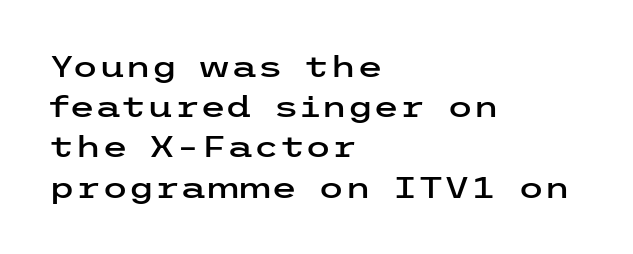
Q: Is the text italic (slanted)? A: No, it is upright.
Q: Is the typeface a serif or a sans-serif typeface? A: Sans-serif.
Q: Is the text underlined? A: No.
Q: How is the paragraph aligned? A: Left-aligned.
Q: Is the spacing between letters normal or unusually wide? A: Normal.
Q: Is the spacing between lines tight, normal or loose? A: Normal.
Q: Width (condensed, normal, or wide)? A: Wide.
Q: Stroke contrast? A: Low.
Q: x-height? A: Medium.
